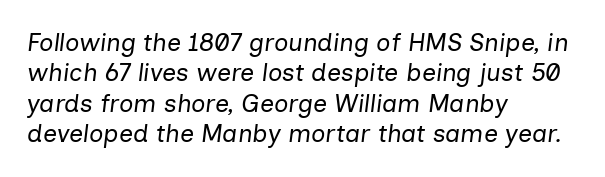
The glyphs look as if they've been sheared to an angle. Typeset ragged right — the left edge is the straight one. Is the type heavy? It reads as light-to-regular instead. A bare baseline throughout the passage.
